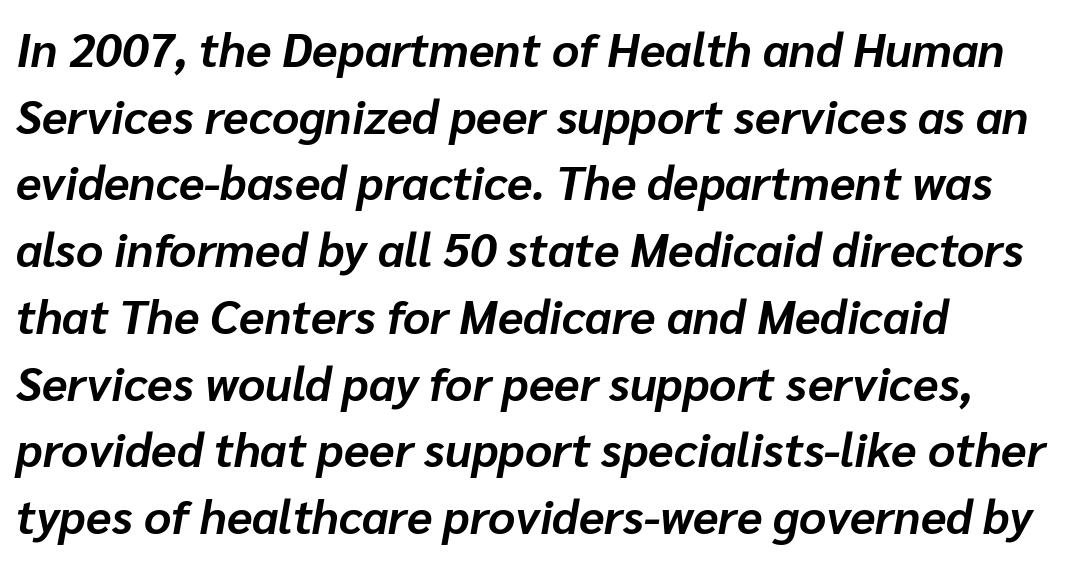
Characters are canted at an angle relative to the baseline's perpendicular. Quick note: underline off. Every letter is thick-stroked: bold, no question. The ragged edge is on the right, which tells us the setting is flush left.
